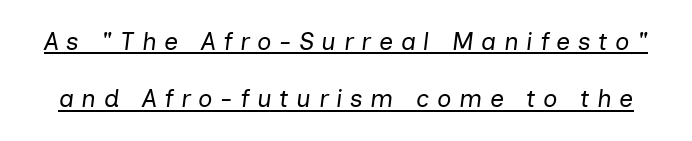
Q: Is the text bold? A: No.
Q: Is the text italic (slanted)? A: Yes, it leans right by about 7 degrees.
Q: Is the text underlined? A: Yes.
Q: Is the spacing between letters normal or unusually wide? A: Unusually wide.
Q: Is the spacing between lines tight, normal or loose? A: Loose.
